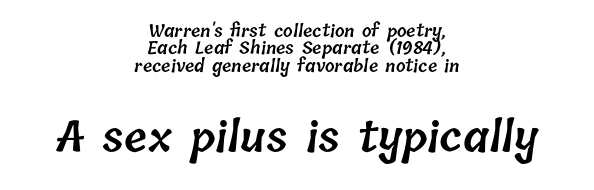
These lines are rendered in a variable-pitch font. Short and long lines alike share a common midpoint. Reading top to bottom, the characters get bigger at the block break. Glance below the letters and you will spot only blank space. This sample trades vertical openness for compactness between lines.
